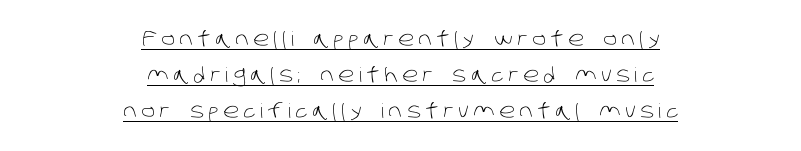
The image shows 20 px text type; set centered, line spacing 1.81x, unusually wide letter spacing (+0.23 em), underlined.
